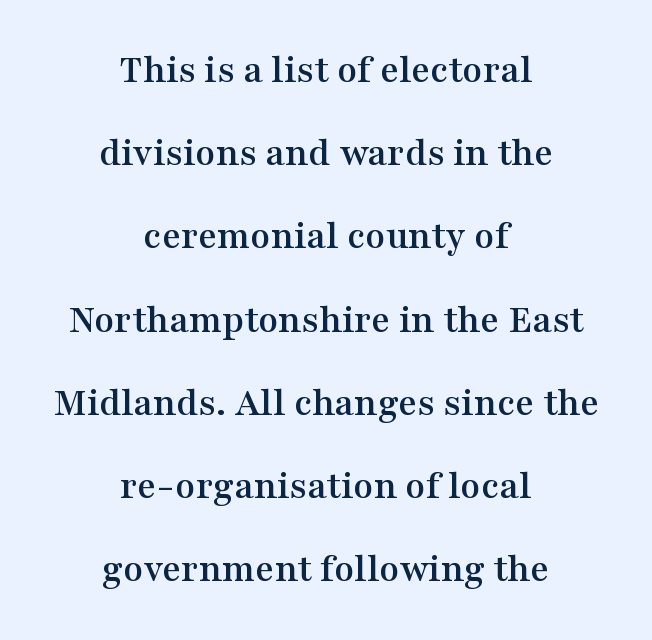
{"serif": "yes", "italic": "no", "width": "wide", "stroke_contrast": "medium", "x_height": "medium", "monospaced": "no", "underline": "no", "align": "center", "line_spacing": "loose", "line_spacing_ratio": 2.03, "letter_spacing": "normal", "letter_spacing_em": 0.0, "glyph_px": 41}
